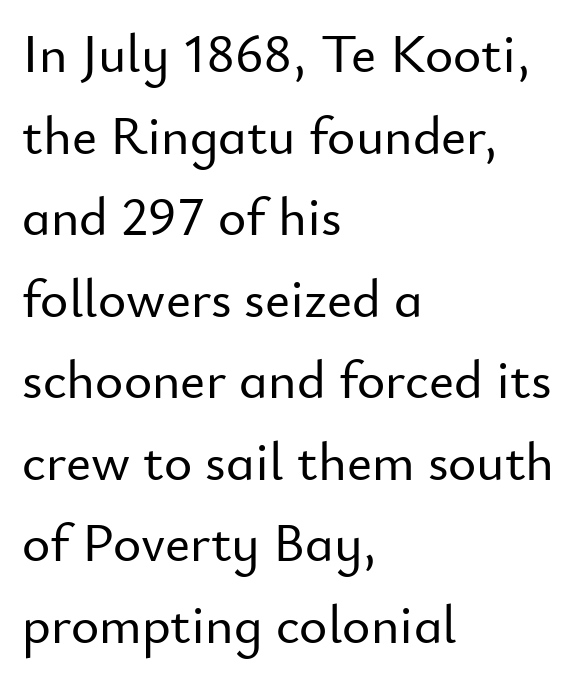
The image shows 54 px sans-serif type, upright; set left-aligned, normal line spacing (1.51x), normal letter spacing, not underlined; low stroke contrast and a small x-height.
